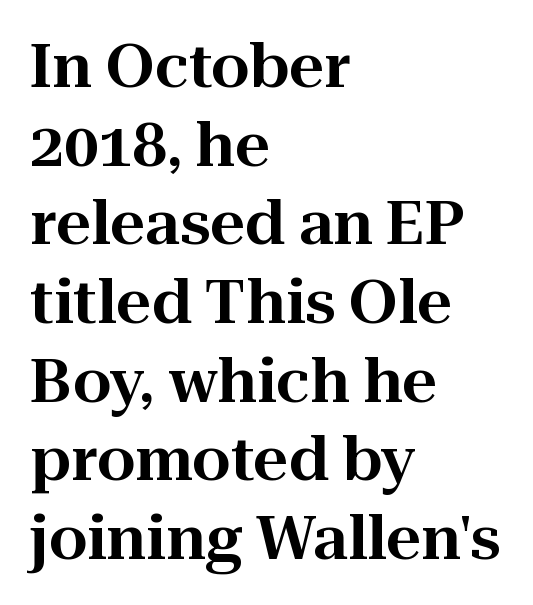
The image shows 61 px serif type, upright; set left-aligned, normal line spacing (1.29x), normal letter spacing, not underlined; high stroke contrast and a medium x-height.
